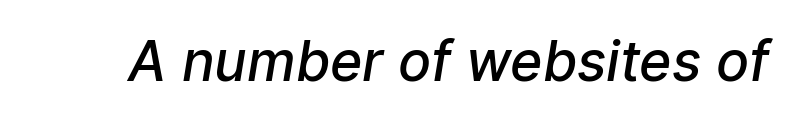
Q: Is the text bold? A: Semi-bold.
Q: Is the typeface a serif or a sans-serif typeface? A: Sans-serif.
Q: Is the text underlined? A: No.
Q: Is the spacing between letters normal or unusually wide? A: Normal.
Q: Width (condensed, normal, or wide)? A: Normal.
Q: Stroke contrast? A: Low.
Q: x-height? A: Medium.
Q: Monospaced? A: No.
